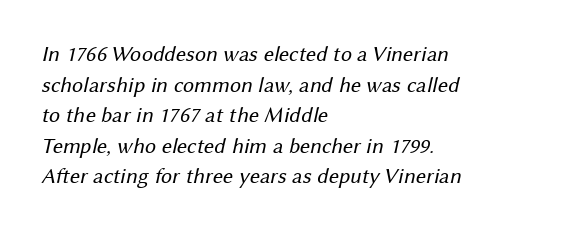
The image shows 22 px text type; set left-aligned, normal line spacing (1.39x), normal letter spacing, not underlined.
